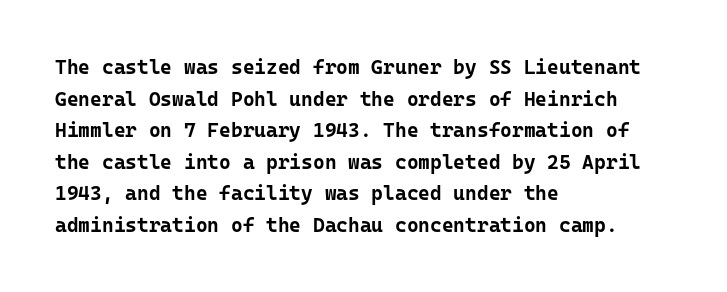
{"italic": "no", "bold": "yes", "underline": "no", "align": "left", "line_spacing": "normal", "line_spacing_ratio": 1.58, "letter_spacing": "normal", "letter_spacing_em": 0.0, "glyph_px": 20}
